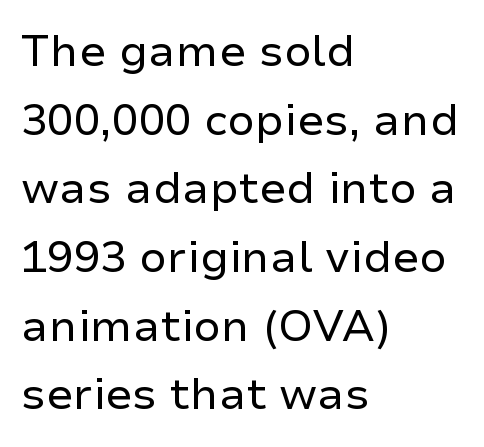
{"serif": "no", "italic": "no", "bold": "no", "weight": "regular", "width": "normal", "stroke_contrast": "low", "x_height": "medium", "monospaced": "no", "underline": "no", "align": "left", "line_spacing": "normal", "line_spacing_ratio": 1.56, "letter_spacing": "normal", "letter_spacing_em": 0.0, "glyph_px": 44}
